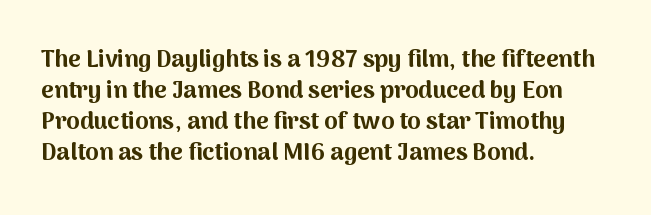
The image shows 24 px bold type, upright; set left-aligned, normal line spacing (1.29x), normal letter spacing, not underlined.
